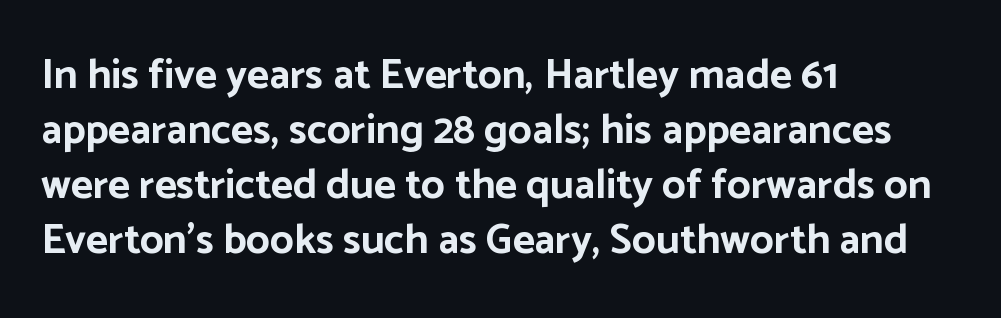
Lines of text with bare space underneath. Note the varied advance widths — an 'i' is clearly narrower than an 'm'. The face used here is rendered with its standard letterfit. The lines are quadded left.
